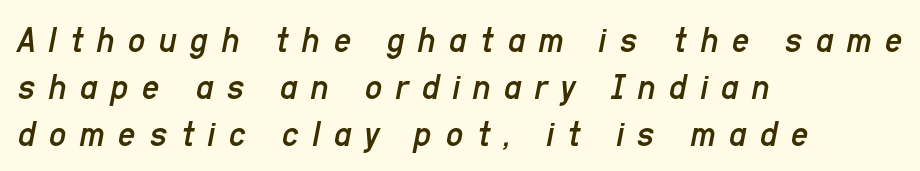
Character widths vary here, with narrow letters taking less room than wide ones. Weight: regular or lighter. Observe the lean: these are italic letterforms. Characters follow at a spacing far wider than the type designer built in.
